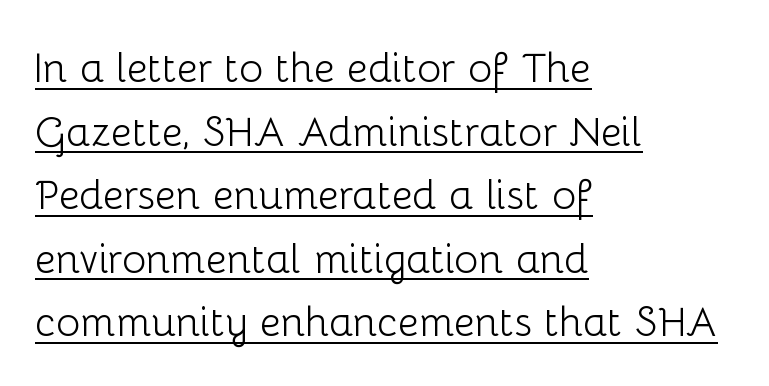
Each letter keeps its own natural width here, so spacing adapts to shape. This sample is left-justified, so line endings fall wherever the words run out. You can tell it's not italic because the verticals are truly vertical. Is there an underline? Yes — a line sits under the letters. Font category for this specimen: sans-serif.
